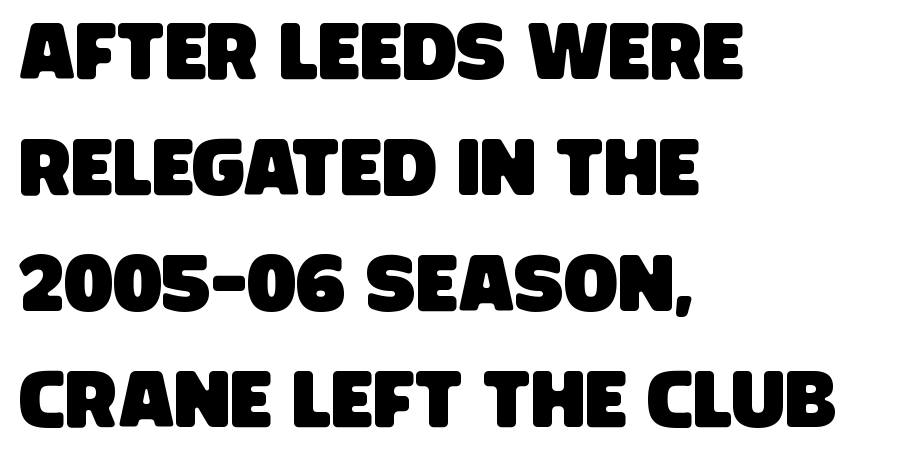
{"serif": "no", "width": "condensed", "stroke_contrast": "low", "x_height": "large", "monospaced": "no", "underline": "no", "align": "left", "line_spacing": "normal", "line_spacing_ratio": 1.45, "letter_spacing": "normal", "letter_spacing_em": 0.0, "glyph_px": 80}
